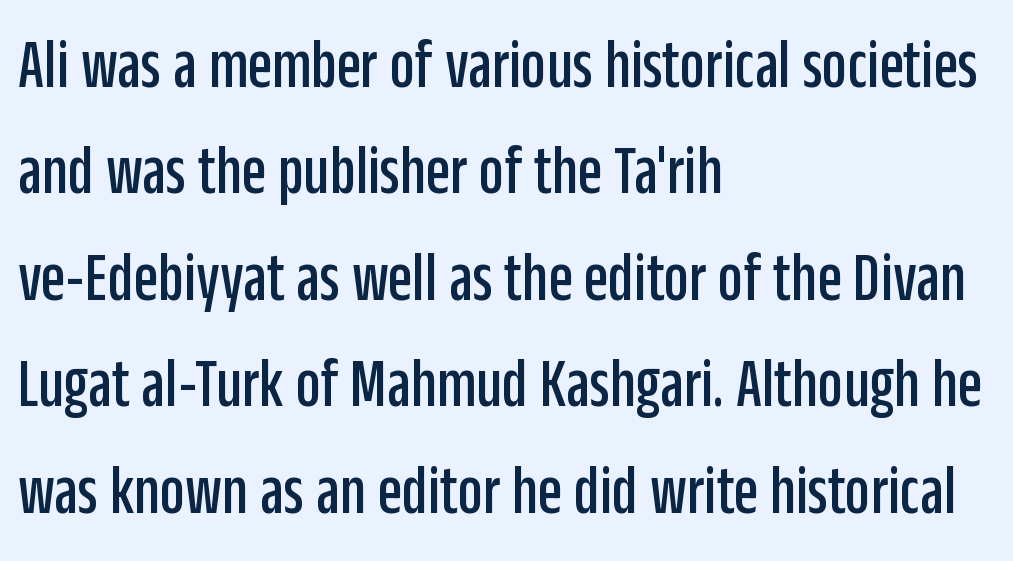
Q: Is the text italic (slanted)? A: No, it is upright.
Q: Is the typeface a serif or a sans-serif typeface? A: Sans-serif.
Q: Is the text underlined? A: No.
Q: How is the paragraph aligned? A: Left-aligned.
Q: Is the spacing between letters normal or unusually wide? A: Normal.
Q: Is the spacing between lines tight, normal or loose? A: Normal.
Q: Width (condensed, normal, or wide)? A: Condensed.
Q: Stroke contrast? A: Low.
Q: x-height? A: Large.
Q: Monospaced? A: No.
